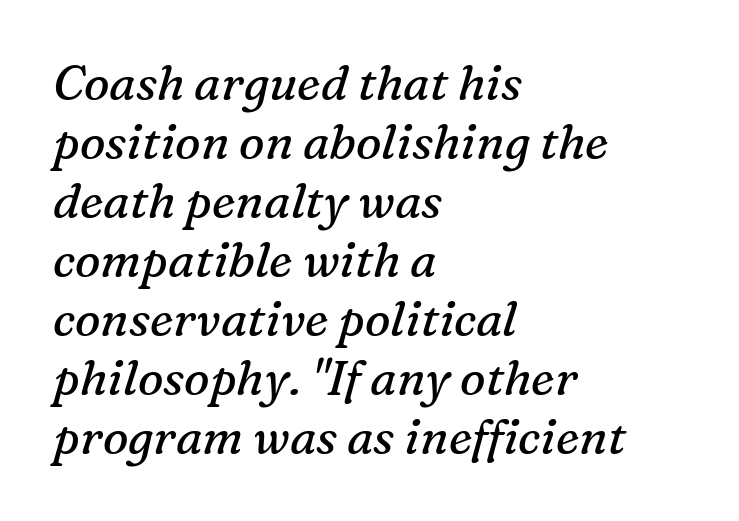
Q: Is the text bold? A: No.
Q: Is the text italic (slanted)? A: Yes, it leans right by about 16 degrees.
Q: Is the typeface a serif or a sans-serif typeface? A: Serif.
Q: Is the text underlined? A: No.
Q: How is the paragraph aligned? A: Left-aligned.
Q: Is the spacing between letters normal or unusually wide? A: Normal.
Q: Width (condensed, normal, or wide)? A: Normal.
Q: Stroke contrast? A: Medium.
Q: x-height? A: Medium.
Q: Monospaced? A: No.
